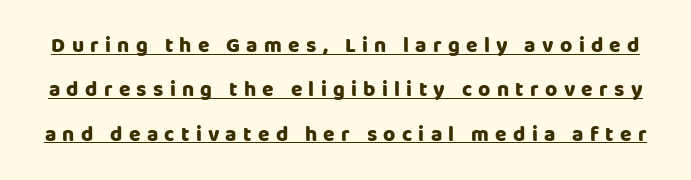
{"italic": "no", "underline": "yes", "line_spacing": "loose", "line_spacing_ratio": 2.11, "letter_spacing": "wide", "letter_spacing_em": 0.3, "glyph_px": 21}
